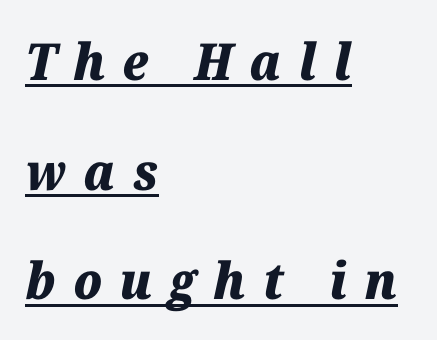
Q: Is the text bold? A: Yes.
Q: Is the text italic (slanted)? A: Yes, it leans right by about 12 degrees.
Q: Is the text underlined? A: Yes.
Q: How is the paragraph aligned? A: Left-aligned.
Q: Is the spacing between letters normal or unusually wide? A: Unusually wide.
Q: Is the spacing between lines tight, normal or loose? A: Loose.
Q: Width (condensed, normal, or wide)? A: Normal.
Q: Stroke contrast? A: Medium.
Q: x-height? A: Medium.
Q: Monospaced? A: No.
